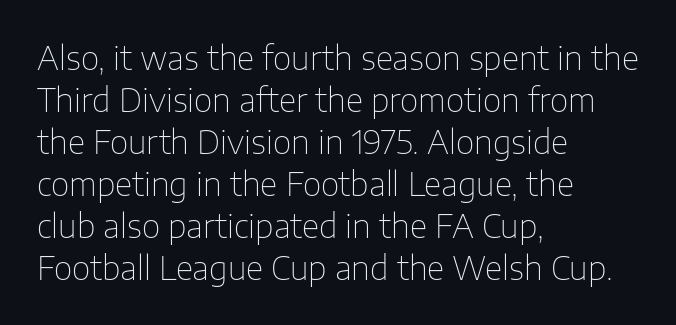
The image shows 32 px thin sans-serif type, upright; set left-aligned, normal line spacing (1.31x), normal letter spacing, not underlined; low stroke contrast and a medium x-height.
